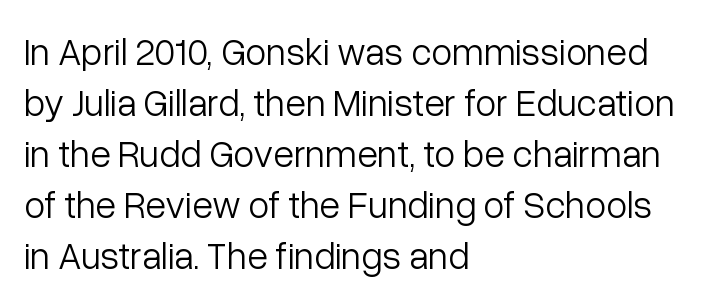
{"serif": "no", "italic": "no", "bold": "no", "weight": "light", "width": "normal", "stroke_contrast": "low", "x_height": "medium", "monospaced": "no", "underline": "no", "align": "left", "line_spacing": "normal", "line_spacing_ratio": 1.34, "letter_spacing": "normal", "letter_spacing_em": 0.0, "glyph_px": 38}
